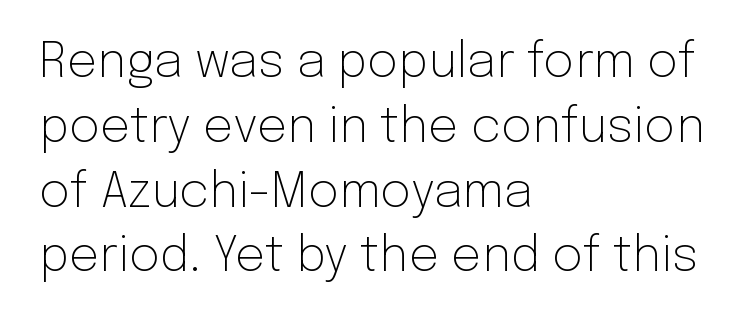
{"serif": "no", "italic": "no", "bold": "no", "weight": "light", "width": "normal", "stroke_contrast": "low", "x_height": "medium", "monospaced": "no", "underline": "no", "align": "left", "line_spacing": "normal", "line_spacing_ratio": 1.35, "letter_spacing": "normal", "letter_spacing_em": 0.0, "glyph_px": 48}
